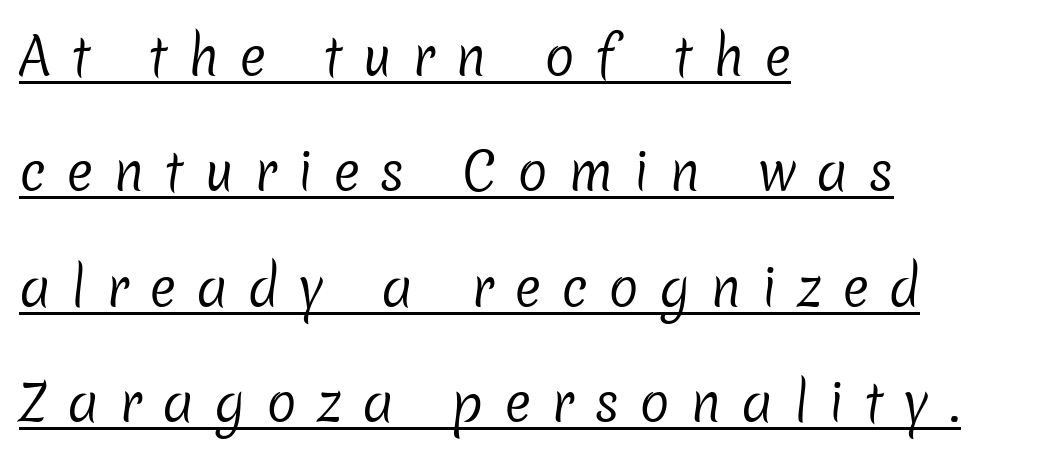
Q: Is the text bold? A: No.
Q: Is the typeface a serif or a sans-serif typeface? A: Sans-serif.
Q: Is the text underlined? A: Yes.
Q: How is the paragraph aligned? A: Left-aligned.
Q: Is the spacing between letters normal or unusually wide? A: Unusually wide.
Q: Is the spacing between lines tight, normal or loose? A: Loose.
Q: Width (condensed, normal, or wide)? A: Normal.
Q: Stroke contrast? A: Low.
Q: x-height? A: Medium.
Q: Monospaced? A: No.
